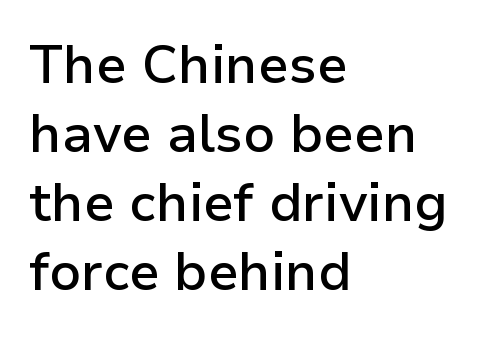
{"serif": "no", "italic": "no", "bold": "semi", "weight": "semibold", "width": "normal", "stroke_contrast": "low", "x_height": "medium", "monospaced": "no", "underline": "no", "align": "left", "line_spacing": "normal", "line_spacing_ratio": 1.3, "letter_spacing": "normal", "letter_spacing_em": 0.0, "glyph_px": 53}
